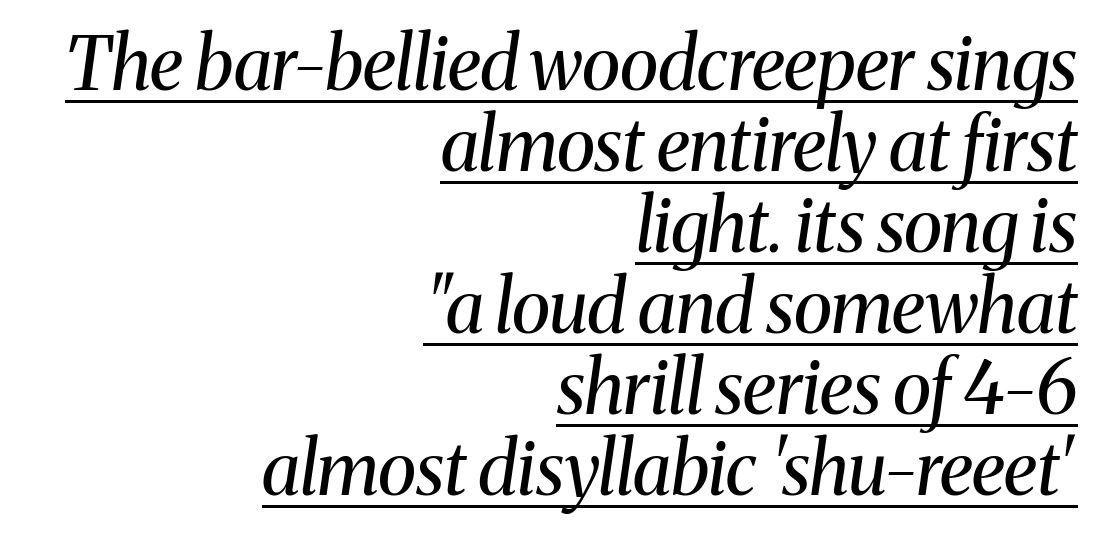
The passage shown leans; its letterforms are oblique. Think standard paragraph weight, or any step lighter than that. You could not count columns in this text — the font is proportionally spaced. This rendering uses right alignment, leaving the left contour irregular. Each word holds together tightly as a unit, with standard inter-letter gaps.
